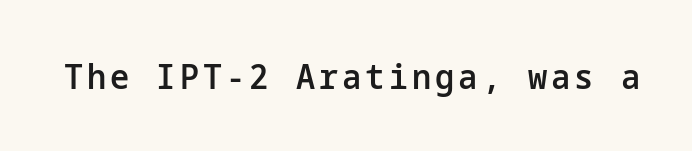
This rendering employs a face without finishing strokes, i.e., a sans-serif. Stems and bowls a touch heavier than normal — semibold. Underline: absent. The lettering holds an erect, upright posture throughout.
